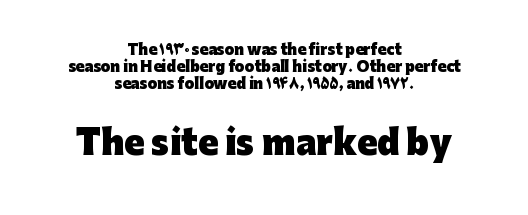
Q: Is the text bold? A: Yes.
Q: Is the text italic (slanted)? A: No, it is upright.
Q: Is the typeface a serif or a sans-serif typeface? A: Sans-serif.
Q: Is the text underlined? A: No.
Q: How is the paragraph aligned? A: Centered.
Q: Is the spacing between letters normal or unusually wide? A: Normal.
Q: Which block of text is set in a larger size, the first (top) or the second (bottom)? A: The second (bottom) one.
Q: Width (condensed, normal, or wide)? A: Normal.
Q: Stroke contrast? A: Low.
Q: x-height? A: Medium.
Q: Monospaced? A: No.
